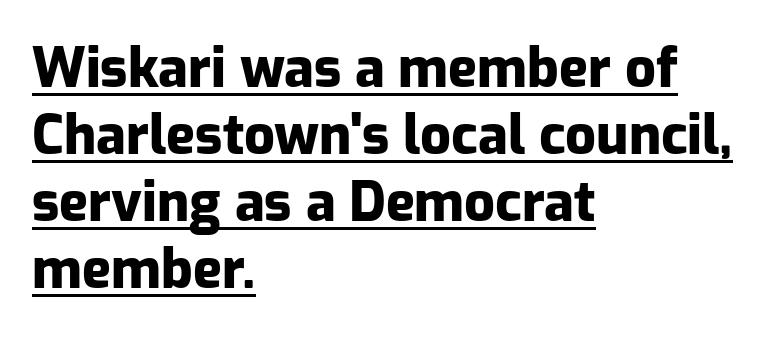
Q: Is the text bold? A: Yes.
Q: Is the text italic (slanted)? A: No, it is upright.
Q: Is the typeface a serif or a sans-serif typeface? A: Sans-serif.
Q: Is the text underlined? A: Yes.
Q: How is the paragraph aligned? A: Left-aligned.
Q: Is the spacing between letters normal or unusually wide? A: Normal.
Q: Width (condensed, normal, or wide)? A: Normal.
Q: Stroke contrast? A: Low.
Q: x-height? A: Medium.
Q: Monospaced? A: No.
